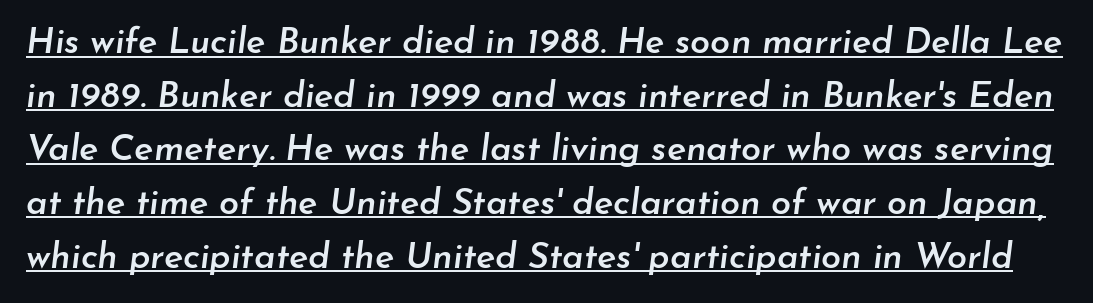
The image shows 36 px semibold type, italic (leaning right); set normal line spacing (1.49x), normal letter spacing, underlined; low stroke contrast and a small x-height.
